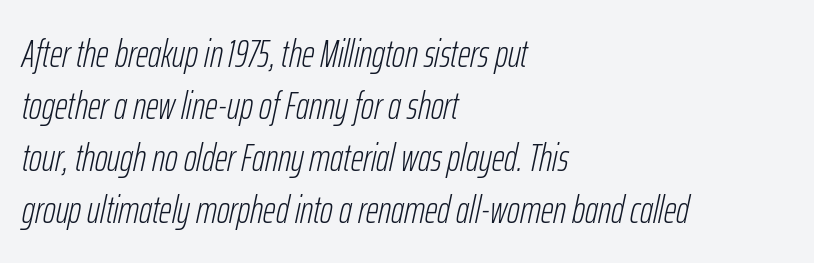
{"italic": "yes", "lean": "right", "slant_degrees": 12, "bold": "no", "weight": "light", "width": "condensed", "stroke_contrast": "low", "x_height": "medium", "monospaced": "no", "underline": "no", "align": "left", "line_spacing": "normal", "line_spacing_ratio": 1.33, "letter_spacing": "normal", "letter_spacing_em": 0.0, "glyph_px": 39}
